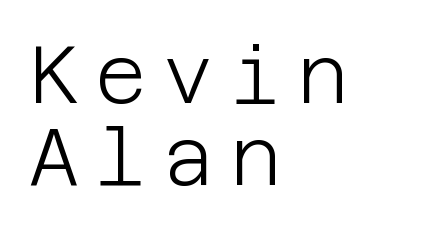
Beneath every word, the page is bare. If you measured baseline to baseline, you'd find a short distance. A light-to-regular cut is what we see here. Regarding serifs, this sample does without them. Is there any slant? The stems are plumb.
